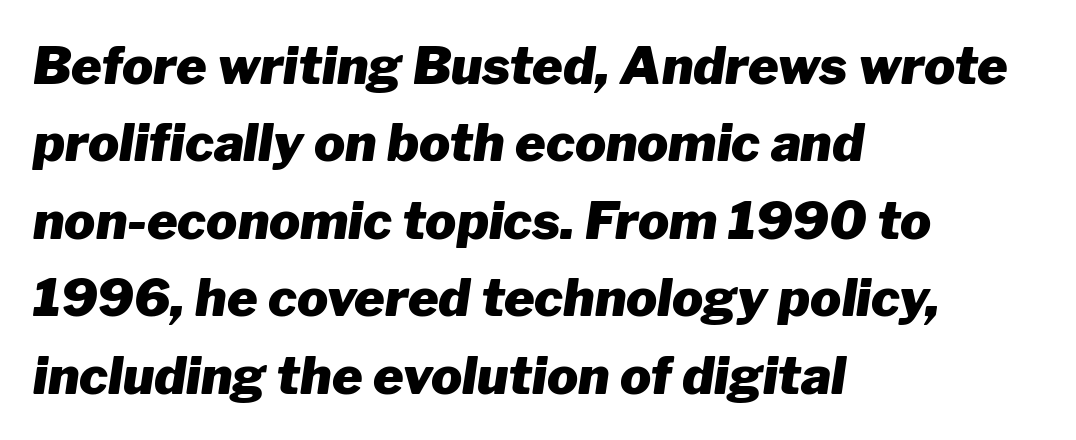
Each letter keeps its own natural width here, so spacing adapts to shape. When letters slant like this, we call the style italic. Nobody drew a line under any word here. A full-strength bold gives these letters their thick strokes.
